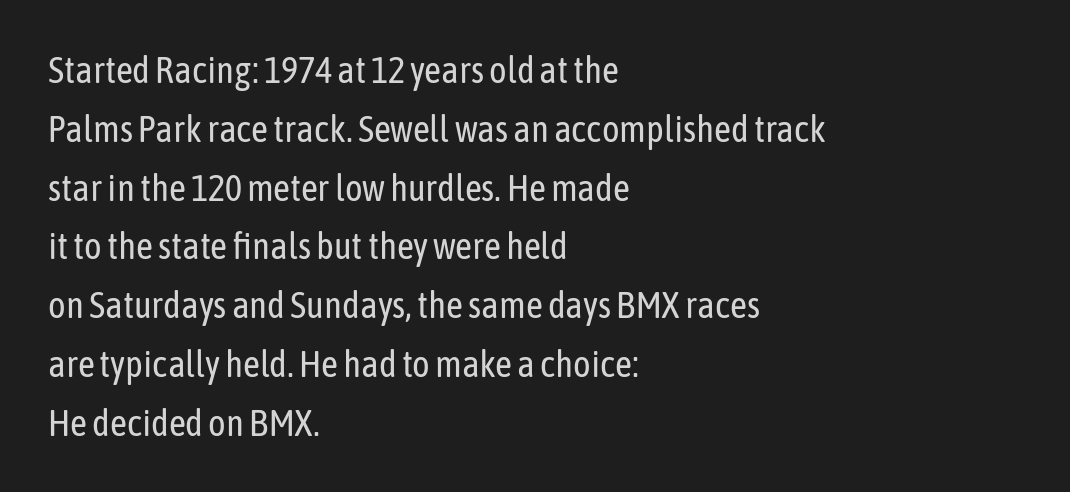
The image shows 37 px regular-weight, condensed sans-serif type, upright; set left-aligned, normal line spacing (1.59x), normal letter spacing, not underlined; low stroke contrast and a medium x-height.
